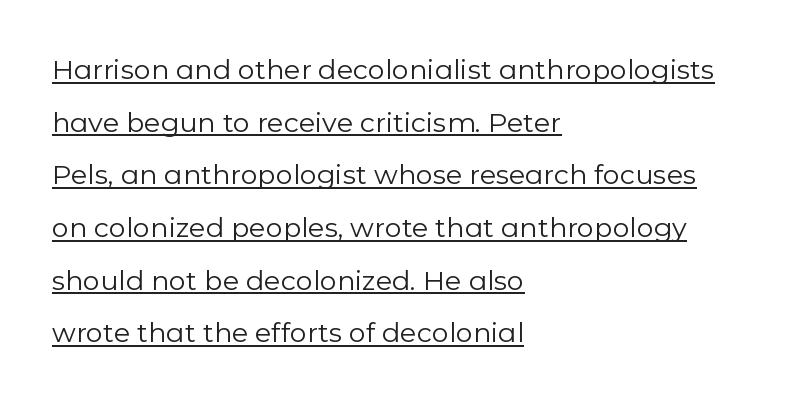
The rag falls on the right side of this text block. Inter-character spacing is left at the font's built-in metrics. Bold? No — there's no thickening of the strokes. This rendering features underlined lettering.
